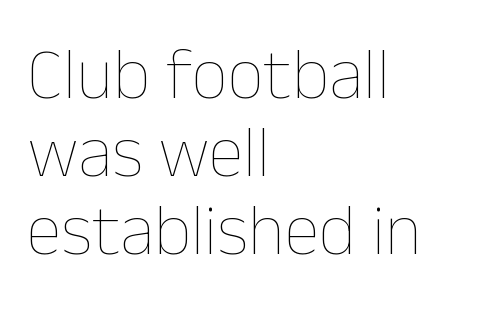
The image shows 72 px thin type, upright; set left-aligned, tight line spacing (1.08x), normal letter spacing, not underlined; low stroke contrast and a medium x-height.
